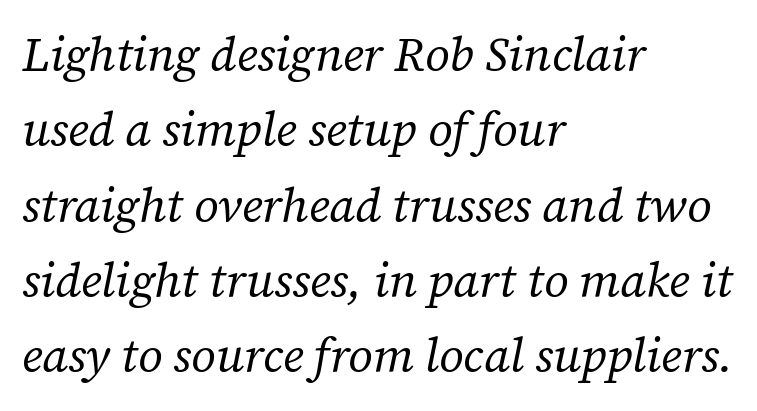
{"serif": "yes", "italic": "yes", "lean": "right", "slant_degrees": 12, "bold": "no", "weight": "regular", "width": "normal", "stroke_contrast": "low", "x_height": "medium", "monospaced": "no", "underline": "no", "align": "left", "line_spacing": "normal", "line_spacing_ratio": 1.57, "letter_spacing": "normal", "letter_spacing_em": 0.0, "glyph_px": 48}
